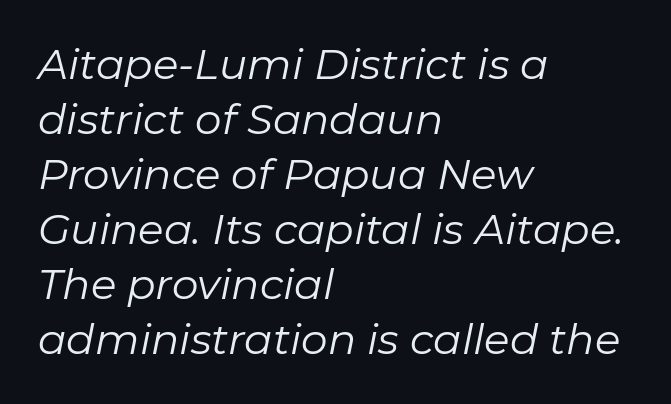
The image shows 42 px regular-weight type, italic (leaning right); set left-aligned, normal line spacing (1.31x), normal letter spacing, not underlined; low stroke contrast and a medium x-height.
